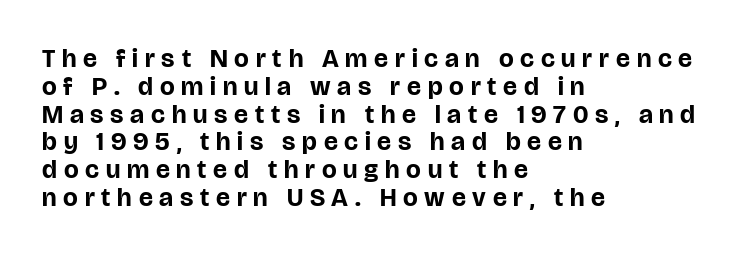
Q: Is the text bold? A: Yes.
Q: Is the text italic (slanted)? A: No, it is upright.
Q: Is the text underlined? A: No.
Q: How is the paragraph aligned? A: Left-aligned.
Q: Is the spacing between letters normal or unusually wide? A: Unusually wide.
Q: Is the spacing between lines tight, normal or loose? A: Tight.
